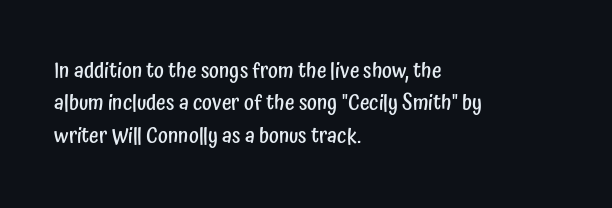
{"italic": "no", "bold": "semi", "underline": "no", "align": "left", "line_spacing": "normal", "line_spacing_ratio": 1.54, "letter_spacing": "normal", "letter_spacing_em": 0.0, "glyph_px": 21}
